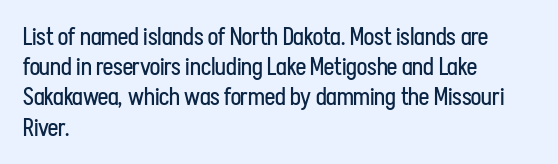
The weight would be labelled regular, book, light, or lighter still. Every stem runs plumb, perpendicular to the baseline. Descender tails drop into unmarked territory. One glance says typical: line gaps are just what's usual.
